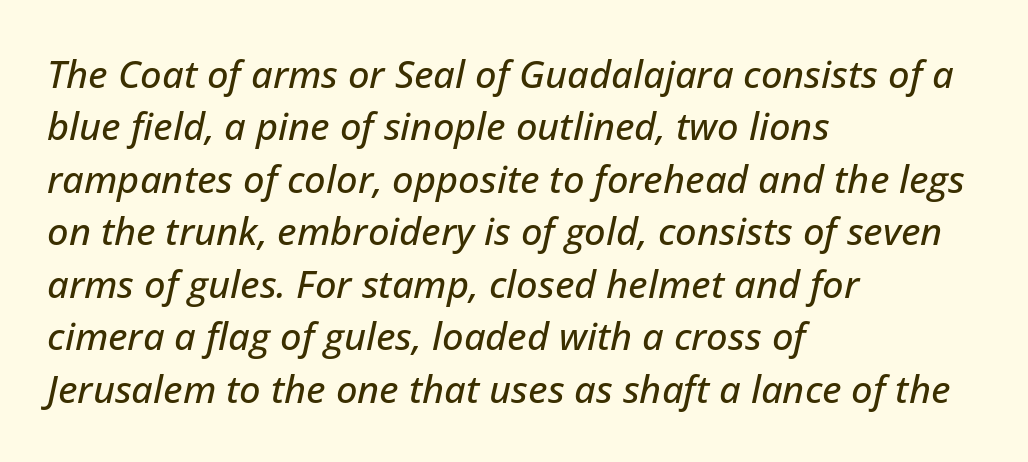
Q: Is the text italic (slanted)? A: Yes, it leans right by about 12 degrees.
Q: Is the text underlined? A: No.
Q: How is the paragraph aligned? A: Left-aligned.
Q: Is the spacing between letters normal or unusually wide? A: Normal.
Q: Is the spacing between lines tight, normal or loose? A: Normal.
Q: Width (condensed, normal, or wide)? A: Normal.
Q: Stroke contrast? A: Low.
Q: x-height? A: Medium.
Q: Monospaced? A: No.
